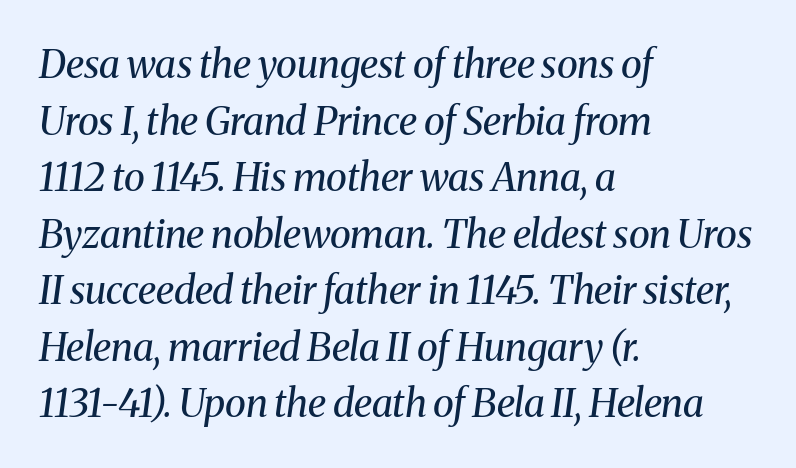
{"serif": "yes", "italic": "yes", "lean": "right", "slant_degrees": 8, "bold": "no", "weight": "regular", "width": "normal", "stroke_contrast": "medium", "x_height": "medium", "monospaced": "no", "underline": "no", "align": "left", "line_spacing": "normal", "line_spacing_ratio": 1.45, "letter_spacing": "normal", "letter_spacing_em": 0.0, "glyph_px": 39}
